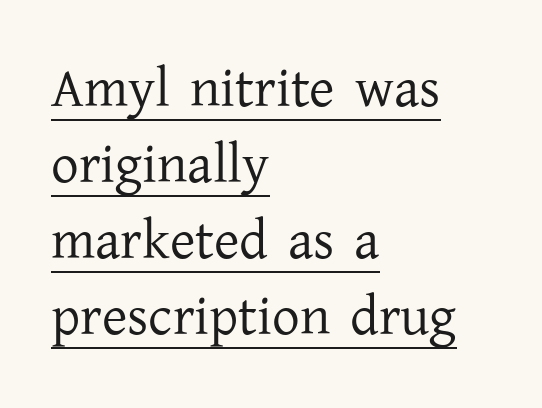
The image shows 55 px regular-weight serif type, upright; set left-aligned, normal line spacing (1.38x), normal letter spacing, underlined; low stroke contrast and a medium x-height.
